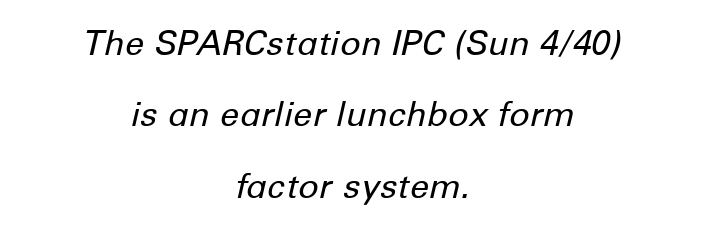
{"italic": "yes", "lean": "right", "slant_degrees": 12, "bold": "no", "weight": "regular", "width": "normal", "stroke_contrast": "low", "x_height": "medium", "monospaced": "no", "underline": "no", "align": "center", "line_spacing": "loose", "line_spacing_ratio": 2.1, "letter_spacing": "normal", "letter_spacing_em": 0.0, "glyph_px": 34}
